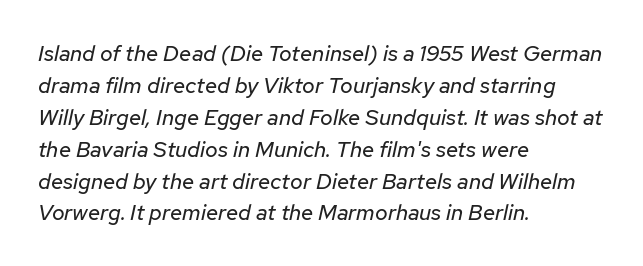
Q: Is the text bold? A: No.
Q: Is the text italic (slanted)? A: Yes, it leans right by about 12 degrees.
Q: Is the text underlined? A: No.
Q: How is the paragraph aligned? A: Left-aligned.
Q: Is the spacing between letters normal or unusually wide? A: Normal.
Q: Is the spacing between lines tight, normal or loose? A: Normal.
